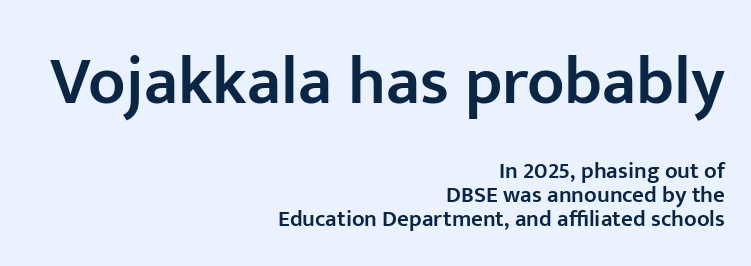
Q: Is the text bold? A: Semi-bold.
Q: Is the text italic (slanted)? A: No, it is upright.
Q: Is the typeface a serif or a sans-serif typeface? A: Sans-serif.
Q: Is the text underlined? A: No.
Q: How is the paragraph aligned? A: Right-aligned.
Q: Is the spacing between letters normal or unusually wide? A: Normal.
Q: Is the spacing between lines tight, normal or loose? A: Tight.
Q: Which block of text is set in a larger size, the first (top) or the second (bottom)? A: The first (top) one.
Q: Width (condensed, normal, or wide)? A: Normal.
Q: Stroke contrast? A: Low.
Q: x-height? A: Medium.
Q: Monospaced? A: No.
